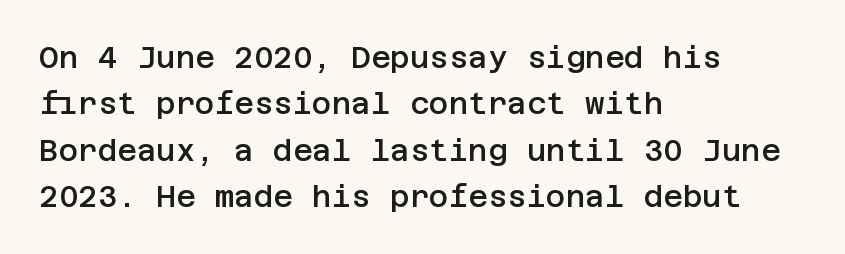
The image shows 30 px semibold sans-serif type, upright; set left-aligned, normal line spacing (1.55x), normal letter spacing, not underlined; low stroke contrast and a large x-height.
